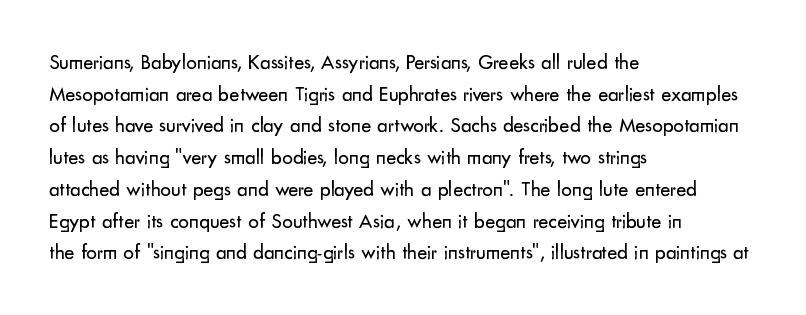
The image shows 21 px text type, upright; set left-aligned, normal line spacing (1.51x), normal letter spacing, not underlined.
